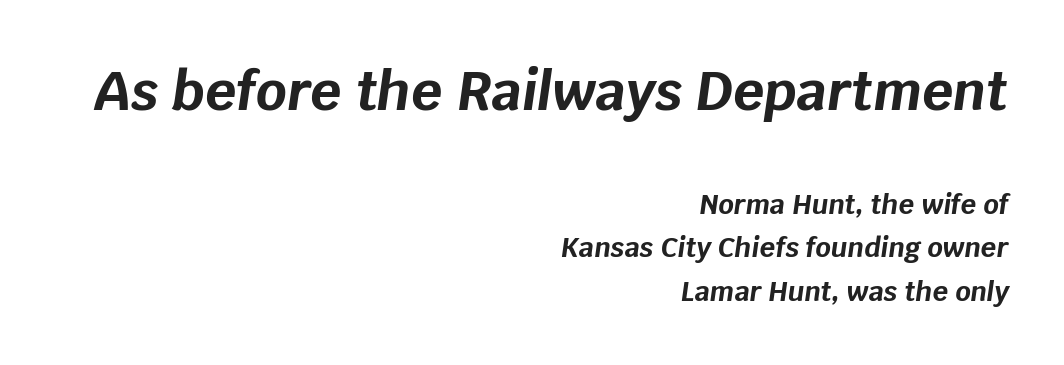
Q: Is the text bold? A: Yes.
Q: Is the text italic (slanted)? A: Yes, it leans right by about 8 degrees.
Q: Is the text underlined? A: No.
Q: How is the paragraph aligned? A: Right-aligned.
Q: Is the spacing between letters normal or unusually wide? A: Normal.
Q: Is the spacing between lines tight, normal or loose? A: Normal.
Q: Which block of text is set in a larger size, the first (top) or the second (bottom)? A: The first (top) one.
Q: Width (condensed, normal, or wide)? A: Normal.
Q: Stroke contrast? A: Low.
Q: x-height? A: Large.
Q: Monospaced? A: No.
